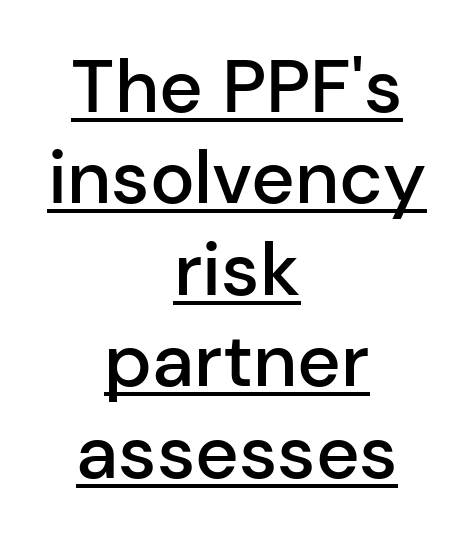
The image shows 75 px semibold sans-serif type, upright; set centered, line spacing 1.22x, normal letter spacing, underlined; low stroke contrast and a medium x-height.
